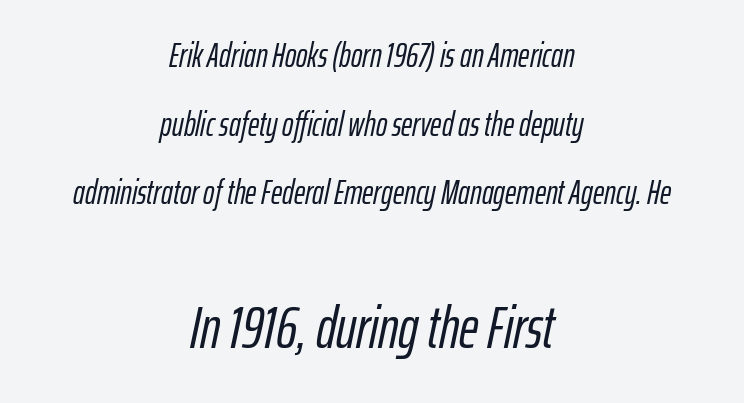
Q: Is the text italic (slanted)? A: Yes, it leans right by about 12 degrees.
Q: Is the text underlined? A: No.
Q: How is the paragraph aligned? A: Centered.
Q: Is the spacing between letters normal or unusually wide? A: Normal.
Q: Is the spacing between lines tight, normal or loose? A: Loose.
Q: Which block of text is set in a larger size, the first (top) or the second (bottom)? A: The second (bottom) one.
Q: Width (condensed, normal, or wide)? A: Condensed.
Q: Stroke contrast? A: Low.
Q: x-height? A: Medium.
Q: Monospaced? A: No.
